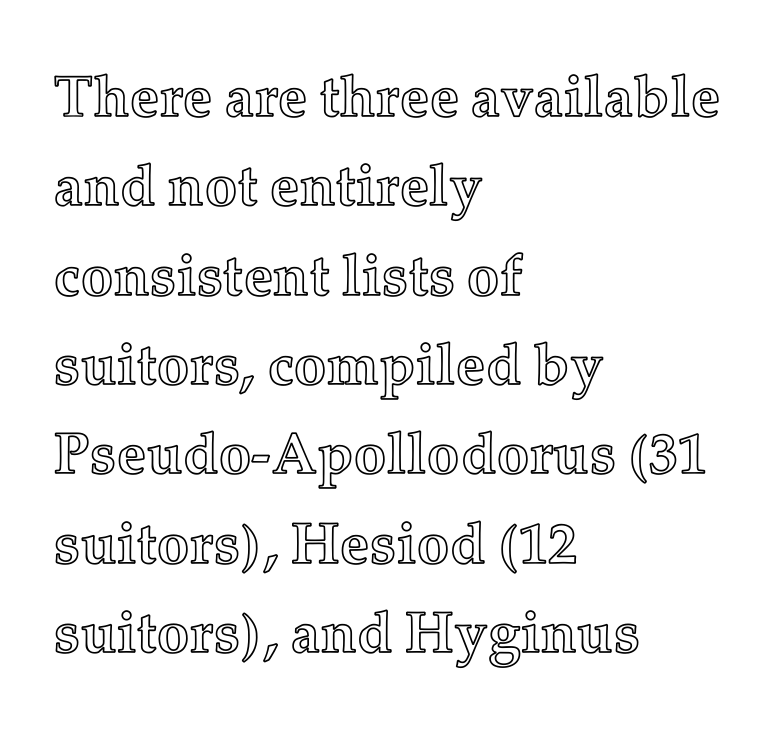
{"italic": "no", "width": "normal", "x_height": "medium", "monospaced": "no", "underline": "no", "align": "left", "line_spacing": "normal", "line_spacing_ratio": 1.54, "letter_spacing": "normal", "letter_spacing_em": 0.0, "glyph_px": 58}
